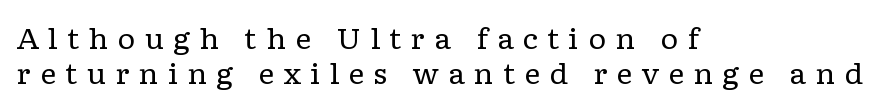
The words here are not underlined. Notice how the passage keeps a crisp vertical edge on the left only. The rendering uses a moderate line-height, typical for paragraphs. This sample uses an upright cut, with every glyph sitting square on the baseline. The tracking reads as deliberately expanded to a designer's eye. You can tell from the footed stems that serif type was used.
